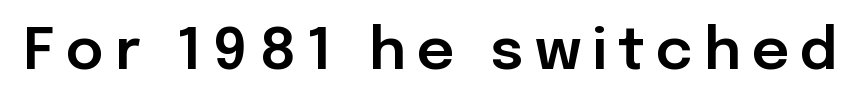
The image shows 58 px sans-serif type, upright; set not underlined; low stroke contrast and a medium x-height.
